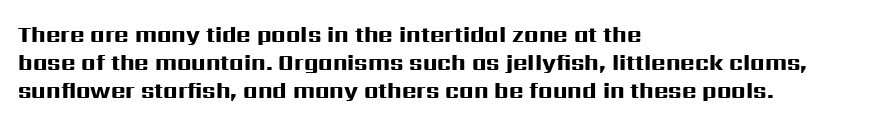
The axis of the letterforms is exactly vertical. Leftover space on each line is placed entirely after the last word. Each row of text sits above clean, open space. Students, note that the glyphs here touch the page at normal intervals.
